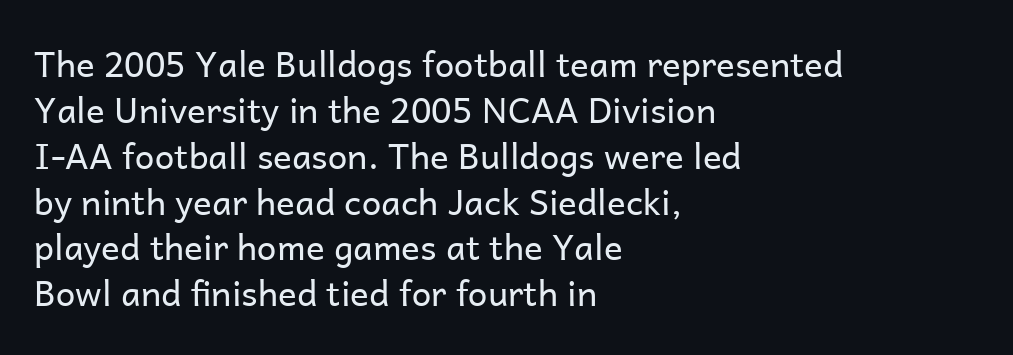
The setting favours the left margin, as ordinary paragraphs usually do. Rule under the text: the space is simply empty. Horizontal bands of white between lines are of average thickness. Weight: not bold — regular or lighter.
